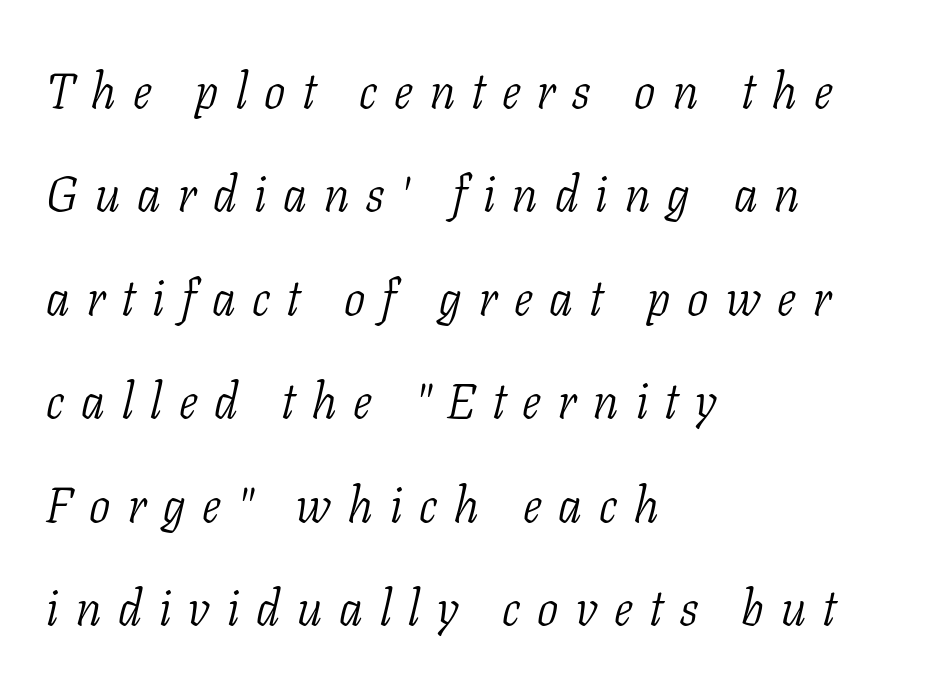
Q: Is the text bold? A: No.
Q: Is the text italic (slanted)? A: Yes, it leans right by about 11 degrees.
Q: Is the typeface a serif or a sans-serif typeface? A: Serif.
Q: Is the text underlined? A: No.
Q: How is the paragraph aligned? A: Left-aligned.
Q: Is the spacing between letters normal or unusually wide? A: Unusually wide.
Q: Is the spacing between lines tight, normal or loose? A: Loose.
Q: Width (condensed, normal, or wide)? A: Condensed.
Q: Stroke contrast? A: Low.
Q: x-height? A: Medium.
Q: Monospaced? A: No.
